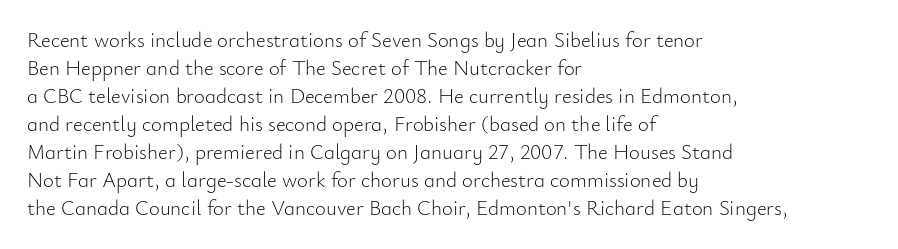
The image shows 21 px text type, upright; set left-aligned, normal line spacing (1.33x), normal letter spacing, not underlined.
